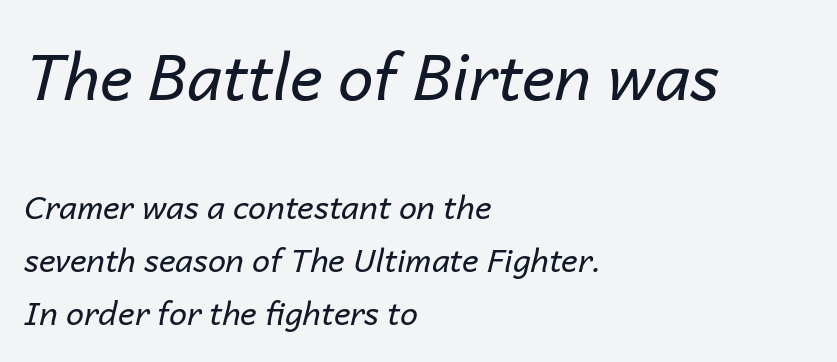
{"italic": "yes", "lean": "right", "slant_degrees": 14, "bold": "no", "weight": "regular", "width": "normal", "stroke_contrast": "low", "x_height": "medium", "monospaced": "no", "underline": "no", "align": "left", "line_spacing": "normal", "line_spacing_ratio": 1.67, "letter_spacing": "normal", "letter_spacing_em": 0.0, "larger_block": "first", "size_ratio": 1.97, "glyph_px": 63}
